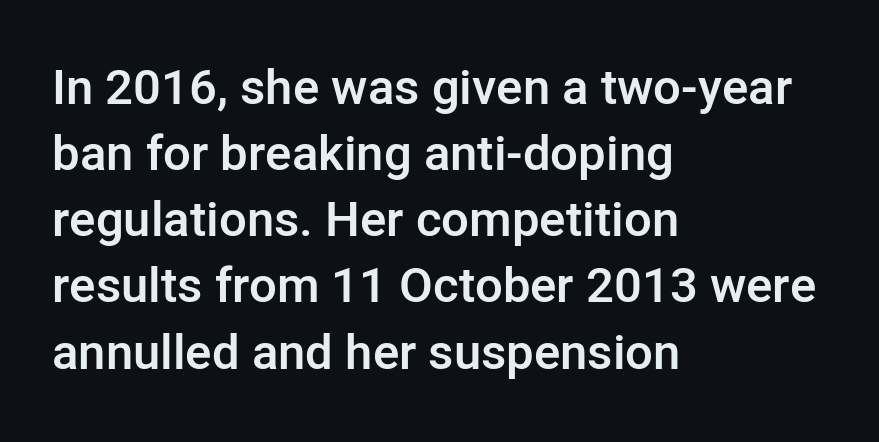
{"serif": "no", "italic": "no", "bold": "semi", "weight": "semibold", "width": "normal", "stroke_contrast": "low", "x_height": "medium", "monospaced": "no", "underline": "no", "align": "left", "line_spacing": "normal", "line_spacing_ratio": 1.35, "letter_spacing": "normal", "letter_spacing_em": 0.0, "glyph_px": 49}
